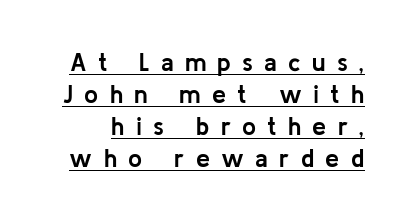
Descenders here cross a horizontal rule under the line. These lines sit exactly where default settings would place them. This sample uses an upright cut, with every glyph sitting square on the baseline. The type is letterspaced generously, with wide tracking. The typesetting leans heavy: a genuine bold.
